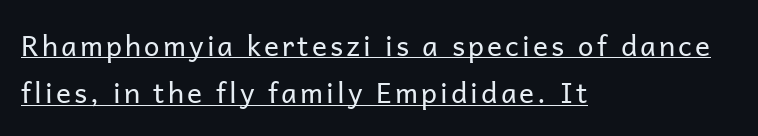
{"serif": "no", "italic": "no", "bold": "no", "weight": "regular", "width": "normal", "stroke_contrast": "low", "x_height": "medium", "monospaced": "no", "underline": "yes", "align": "left", "line_spacing": "normal", "line_spacing_ratio": 1.69, "glyph_px": 28}
